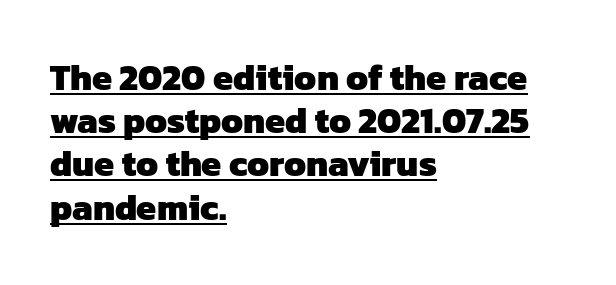
{"serif": "no", "bold": "yes", "weight": "heavy", "width": "normal", "stroke_contrast": "low", "x_height": "medium", "monospaced": "no", "underline": "yes", "align": "left", "line_spacing_ratio": 1.2, "letter_spacing": "normal", "letter_spacing_em": 0.0, "glyph_px": 36}
